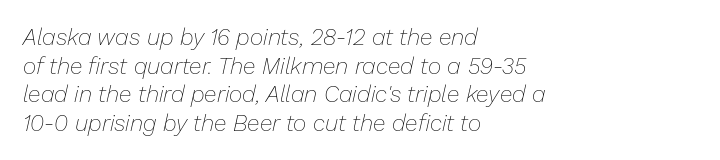
Q: Is the text bold? A: No.
Q: Is the text italic (slanted)? A: Yes, it leans right by about 13 degrees.
Q: Is the text underlined? A: No.
Q: How is the paragraph aligned? A: Left-aligned.
Q: Is the spacing between letters normal or unusually wide? A: Normal.
